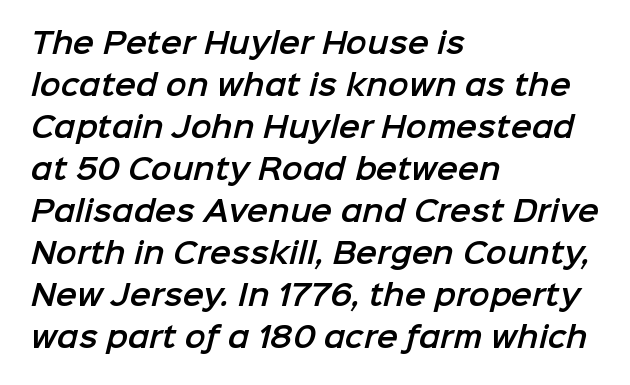
The image shows 28 px sans-serif type; set left-aligned, normal line spacing (1.5x), normal letter spacing, not underlined; low stroke contrast and a medium x-height.
